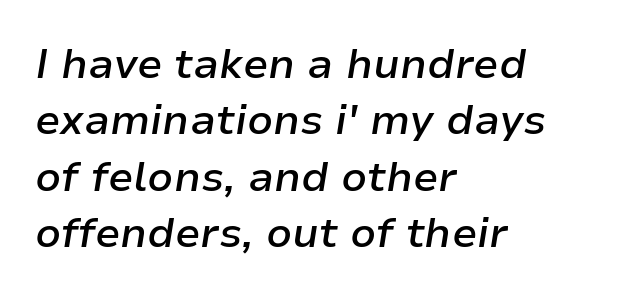
The image shows 42 px semibold type, italic (leaning right); set left-aligned, normal line spacing (1.34x), normal letter spacing, not underlined; low stroke contrast and a medium x-height.
